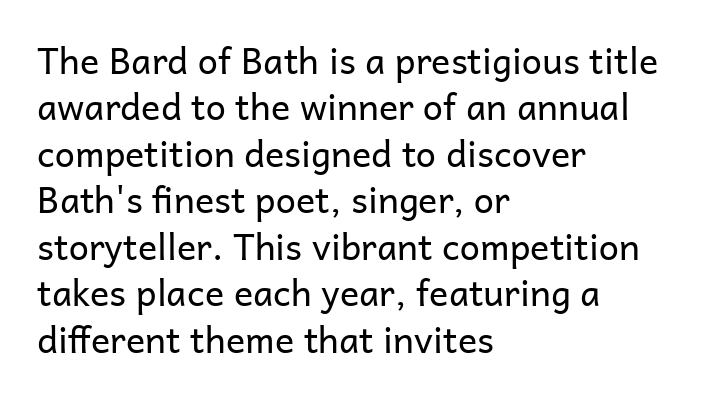
Q: Is the text bold? A: No.
Q: Is the text italic (slanted)? A: No, it is upright.
Q: Is the typeface a serif or a sans-serif typeface? A: Sans-serif.
Q: Is the text underlined? A: No.
Q: How is the paragraph aligned? A: Left-aligned.
Q: Is the spacing between letters normal or unusually wide? A: Normal.
Q: Is the spacing between lines tight, normal or loose? A: Normal.
Q: Width (condensed, normal, or wide)? A: Normal.
Q: Stroke contrast? A: Low.
Q: x-height? A: Medium.
Q: Monospaced? A: No.
